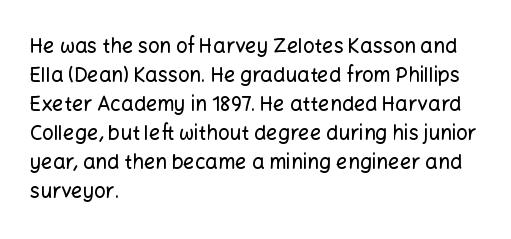
Rows of type keep a routine distance in the vertical direction. Is the block centered? No — it sits flush against the left margin. No italicization has been applied; the sample stays upright. Letters rest on an invisible, unmarked baseline.
